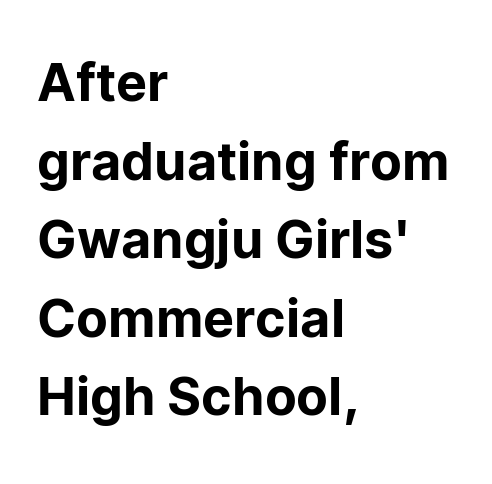
{"serif": "no", "italic": "no", "width": "normal", "stroke_contrast": "low", "x_height": "medium", "monospaced": "no", "underline": "no", "align": "left", "line_spacing": "normal", "line_spacing_ratio": 1.51, "letter_spacing": "normal", "letter_spacing_em": 0.0, "glyph_px": 52}
